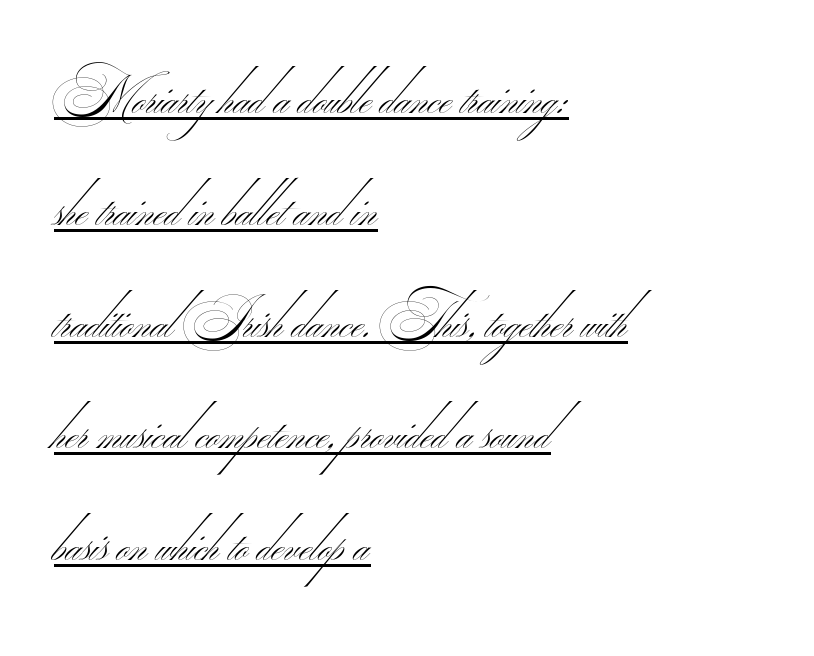
{"serif": "no", "bold": "no", "weight": "thin", "width": "wide", "stroke_contrast": "medium", "monospaced": "no", "underline": "yes", "align": "left", "line_spacing": "loose", "line_spacing_ratio": 2.15, "letter_spacing": "normal", "letter_spacing_em": 0.0, "glyph_px": 52}
